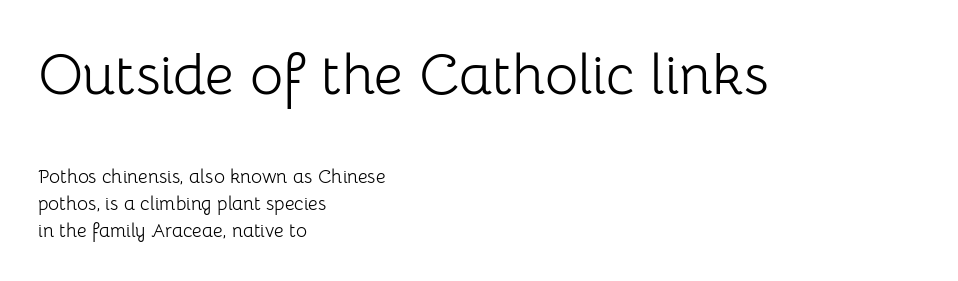
Q: Is the text bold? A: No.
Q: Is the text italic (slanted)? A: No, it is upright.
Q: Is the typeface a serif or a sans-serif typeface? A: Sans-serif.
Q: Is the text underlined? A: No.
Q: How is the paragraph aligned? A: Left-aligned.
Q: Is the spacing between letters normal or unusually wide? A: Normal.
Q: Is the spacing between lines tight, normal or loose? A: Normal.
Q: Which block of text is set in a larger size, the first (top) or the second (bottom)? A: The first (top) one.
Q: Width (condensed, normal, or wide)? A: Normal.
Q: Stroke contrast? A: Low.
Q: x-height? A: Medium.
Q: Monospaced? A: No.
